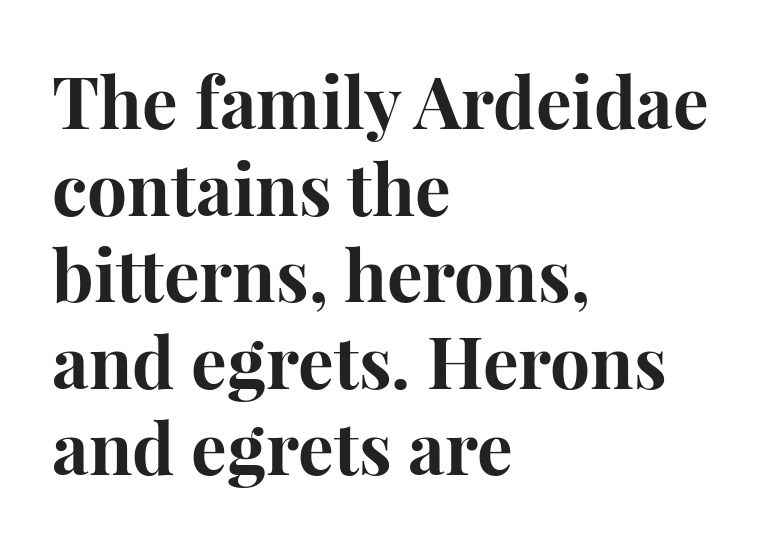
{"serif": "yes", "italic": "no", "bold": "yes", "weight": "bold", "width": "normal", "stroke_contrast": "high", "x_height": "medium", "monospaced": "no", "underline": "no", "align": "left", "line_spacing_ratio": 1.22, "letter_spacing": "normal", "letter_spacing_em": 0.0, "glyph_px": 71}
